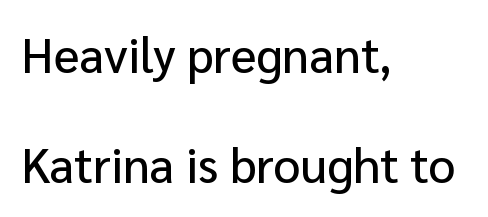
{"serif": "no", "italic": "no", "width": "normal", "stroke_contrast": "low", "x_height": "medium", "monospaced": "no", "underline": "no", "align": "left", "line_spacing": "loose", "line_spacing_ratio": 2.3, "letter_spacing": "normal", "letter_spacing_em": 0.0, "glyph_px": 48}
